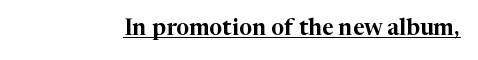
{"italic": "no", "underline": "yes", "letter_spacing": "normal", "letter_spacing_em": 0.0, "glyph_px": 23}
